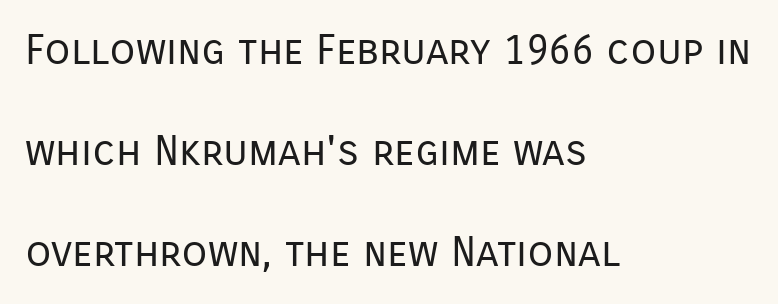
The image shows 42 px regular-weight sans-serif type, upright; set left-aligned, loose line spacing (2.41x), normal letter spacing, not underlined; low stroke contrast and a medium x-height.
